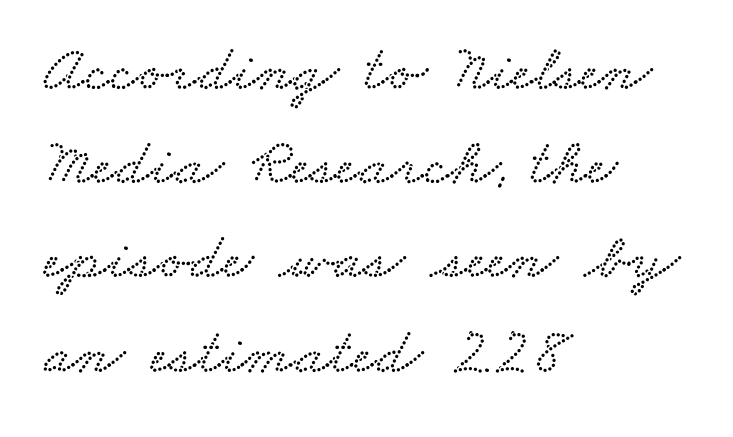
{"width": "wide", "stroke_contrast": "low", "x_height": "small", "monospaced": "no", "underline": "no", "align": "left", "line_spacing": "normal", "line_spacing_ratio": 1.45, "letter_spacing": "normal", "letter_spacing_em": 0.0, "glyph_px": 65}
